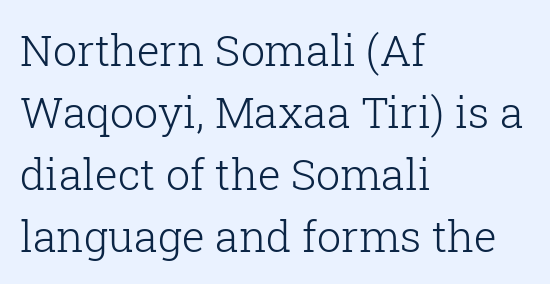
{"serif": "yes", "italic": "no", "bold": "no", "weight": "light", "width": "normal", "stroke_contrast": "low", "x_height": "medium", "monospaced": "no", "underline": "no", "align": "left", "line_spacing": "normal", "line_spacing_ratio": 1.44, "letter_spacing": "normal", "letter_spacing_em": 0.0, "glyph_px": 43}
